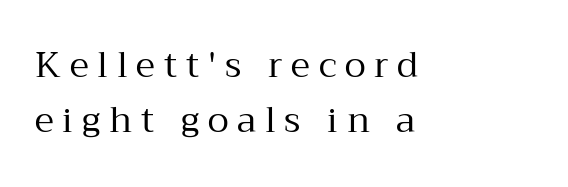
{"serif": "yes", "italic": "no", "bold": "no", "weight": "regular", "width": "normal", "stroke_contrast": "medium", "x_height": "medium", "monospaced": "no", "underline": "no", "align": "left", "line_spacing": "normal", "line_spacing_ratio": 1.58, "letter_spacing": "wide", "letter_spacing_em": 0.25, "glyph_px": 35}
